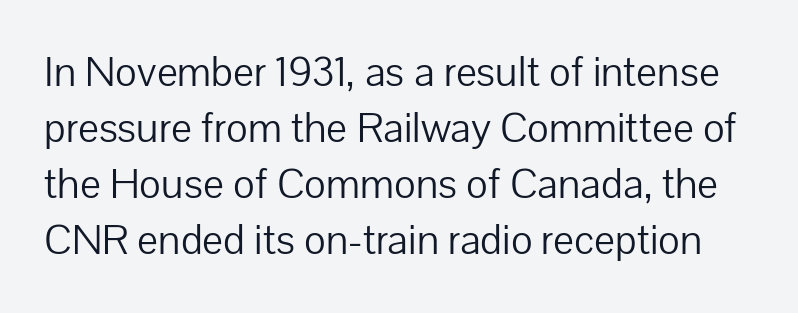
{"serif": "no", "italic": "no", "bold": "no", "weight": "light", "width": "normal", "stroke_contrast": "low", "x_height": "medium", "monospaced": "no", "underline": "no", "line_spacing": "normal", "line_spacing_ratio": 1.27, "letter_spacing": "normal", "letter_spacing_em": 0.0, "glyph_px": 44}
